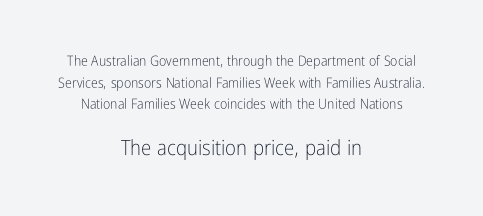
{"italic": "no", "bold": "no", "underline": "no", "align": "center", "line_spacing": "normal", "line_spacing_ratio": 1.55, "letter_spacing": "normal", "letter_spacing_em": 0.0, "larger_block": "second", "size_ratio": 1.5, "glyph_px": 21}
